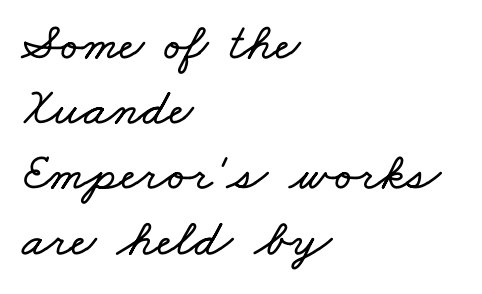
{"width": "wide", "stroke_contrast": "low", "x_height": "small", "monospaced": "no", "underline": "no", "align": "left", "line_spacing_ratio": 1.23, "letter_spacing": "normal", "letter_spacing_em": 0.0, "glyph_px": 53}
